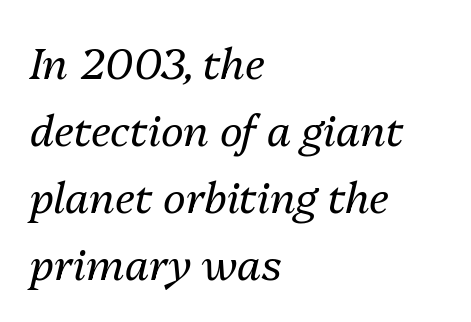
These lines sit exactly where default settings would place them. Emphasis-style slanted type is in use. Glance below the letters and you will spot only blank space. The face looks like a standard text weight, possibly lighter.
